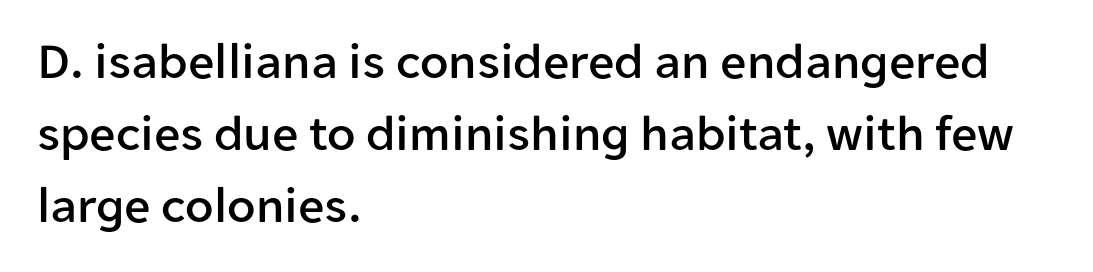
The image shows 52 px sans-serif type, upright; set left-aligned, normal line spacing (1.38x), normal letter spacing, not underlined; low stroke contrast and a medium x-height.
